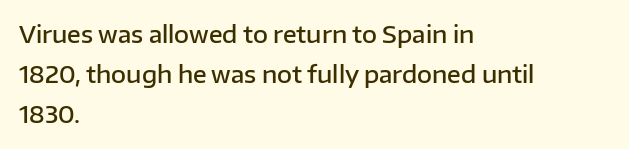
Q: Is the text bold? A: Semi-bold.
Q: Is the text italic (slanted)? A: No, it is upright.
Q: Is the text underlined? A: No.
Q: How is the paragraph aligned? A: Left-aligned.
Q: Is the spacing between letters normal or unusually wide? A: Normal.
